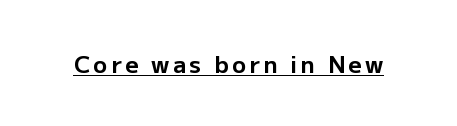
The image shows 23 px bold type, upright; set underlined.
